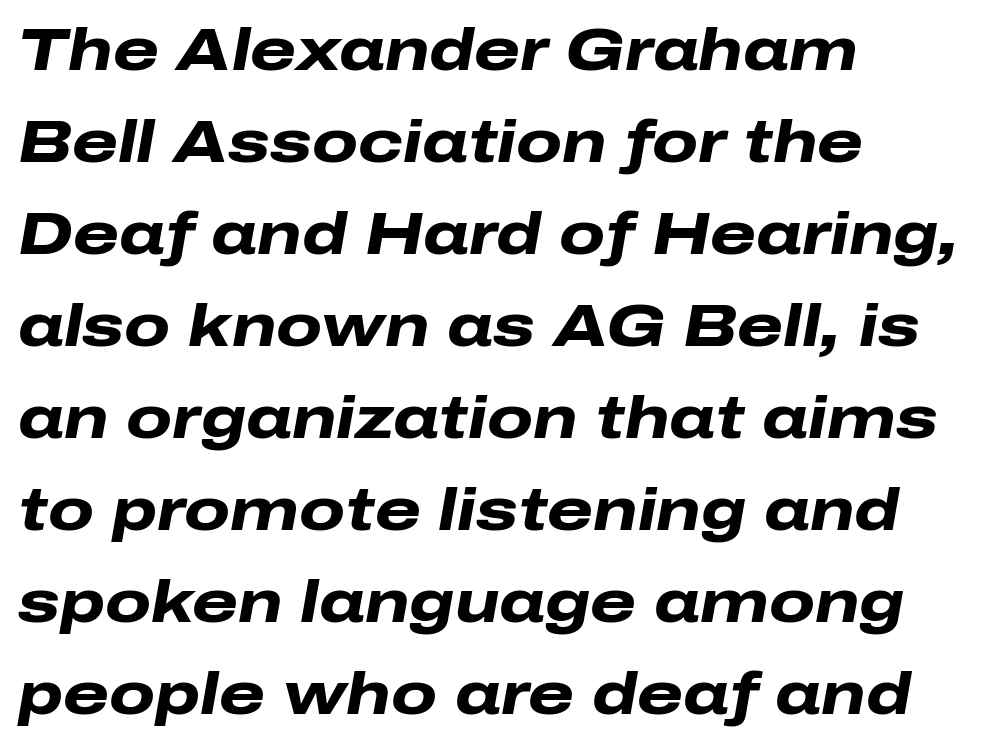
Q: Is the text bold? A: Yes.
Q: Is the text italic (slanted)? A: Yes, it leans right by about 10 degrees.
Q: Is the text underlined? A: No.
Q: How is the paragraph aligned? A: Left-aligned.
Q: Is the spacing between letters normal or unusually wide? A: Normal.
Q: Is the spacing between lines tight, normal or loose? A: Normal.
Q: Width (condensed, normal, or wide)? A: Wide.
Q: Stroke contrast? A: Low.
Q: x-height? A: Medium.
Q: Monospaced? A: No.
